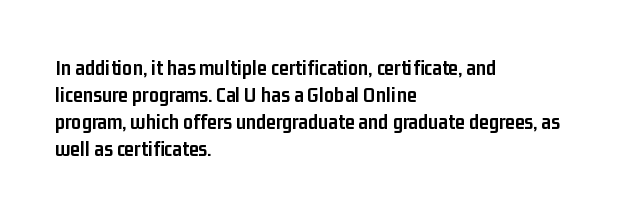
The setting favours the left margin, as ordinary paragraphs usually do. The strip under each line holds only bare page. Every letter is thick-stroked: bold, no question. In terms of posture, this sample is upright. Is the letter spacing exaggerated? No — it looks like the ordinary default.
